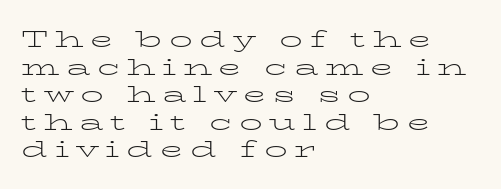
The image shows 23 px text type, upright; set left-aligned, line spacing 1.2x, unusually wide letter spacing (+0.29 em), not underlined.
